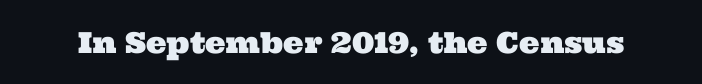
{"serif": "yes", "width": "wide", "stroke_contrast": "medium", "x_height": "medium", "monospaced": "no", "underline": "no", "letter_spacing": "normal", "letter_spacing_em": 0.0, "glyph_px": 29}
